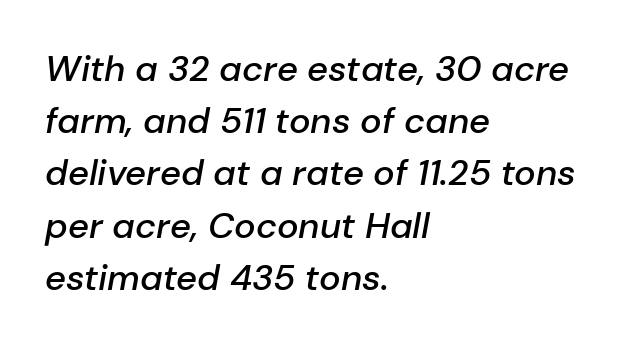
{"italic": "yes", "lean": "right", "slant_degrees": 10, "bold": "semi", "weight": "semibold", "width": "normal", "stroke_contrast": "low", "x_height": "medium", "monospaced": "no", "underline": "no", "align": "left", "line_spacing": "normal", "line_spacing_ratio": 1.45, "letter_spacing": "normal", "letter_spacing_em": 0.0, "glyph_px": 36}
